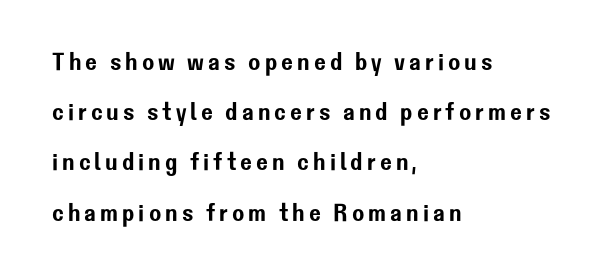
Which margin do the lines hug? The left one — the right edge is uneven. Has an underline been added? It has not. Regarding leading, the lines here are spaced well apart. This is roman type, the default non-slanted kind.
